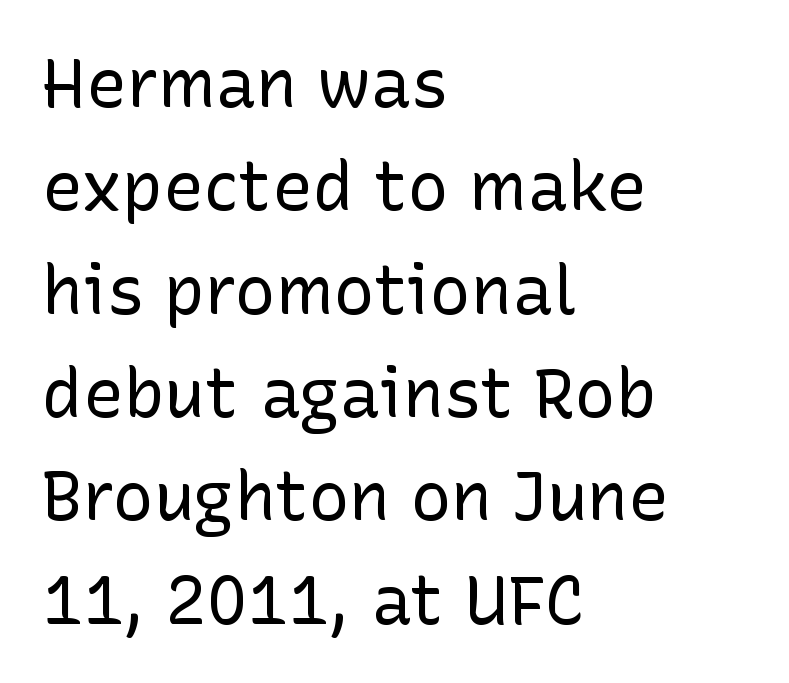
{"serif": "no", "italic": "no", "bold": "no", "weight": "regular", "width": "normal", "stroke_contrast": "low", "x_height": "medium", "monospaced": "no", "underline": "no", "align": "left", "line_spacing": "normal", "line_spacing_ratio": 1.52, "letter_spacing": "normal", "letter_spacing_em": 0.0, "glyph_px": 68}
